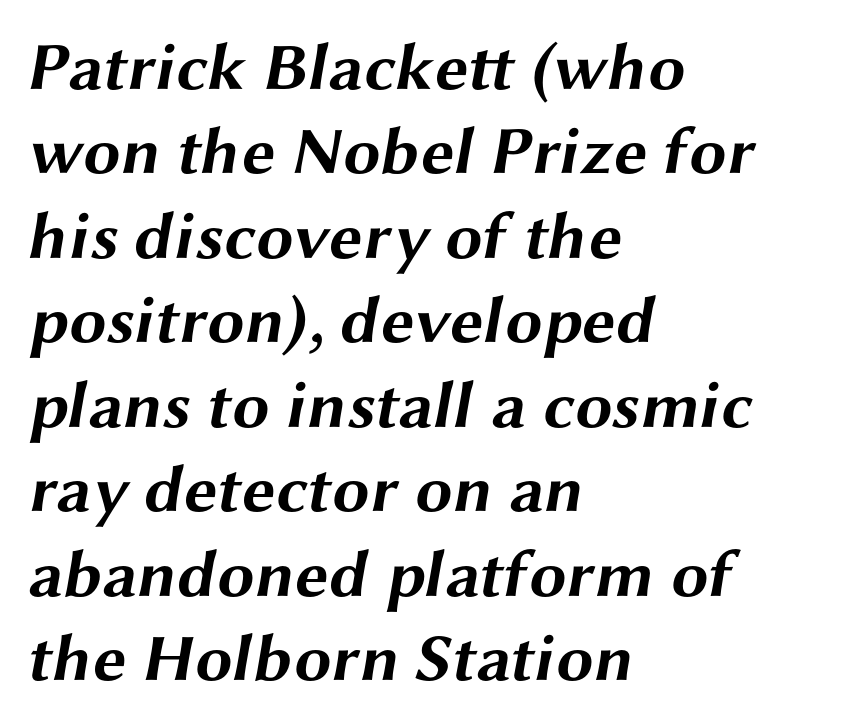
The rendering keeps characters at their native spacing. Students, observe: this is what conventionally led text looks like. The passage shown is typed in a proportional face where columns would drift. Alignment: flush left. On the weight axis this lands at bold, roughly 700. Decoration check: the copy has no underline.
